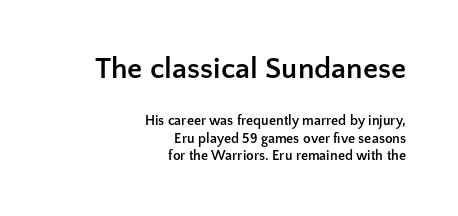
The image shows 30 px semibold sans-serif type, upright; set right-aligned, line spacing 1.24x, normal letter spacing, not underlined; the first (top) block is 2.14x larger; low stroke contrast and a medium x-height.
